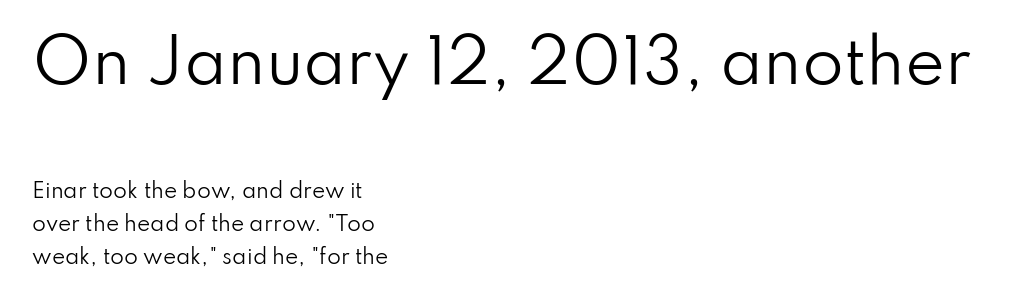
The specimen omits any rule beneath the text block's lines. Is the type heavy? It reads as light-to-regular instead. The designer gave the opening block more size than the closing block. This sample has the flowing, uneven cadence of proportional lettering.
